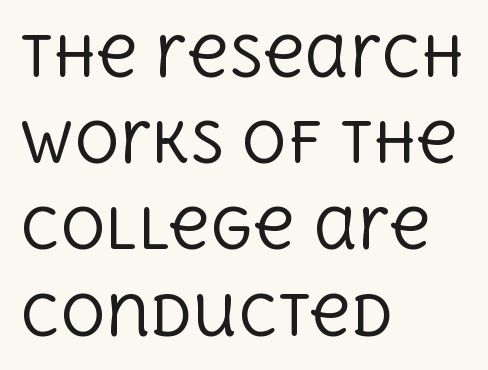
The image shows 56 px regular-weight serif type, upright; set left-aligned, normal line spacing (1.54x), normal letter spacing, not underlined; a large x-height.
